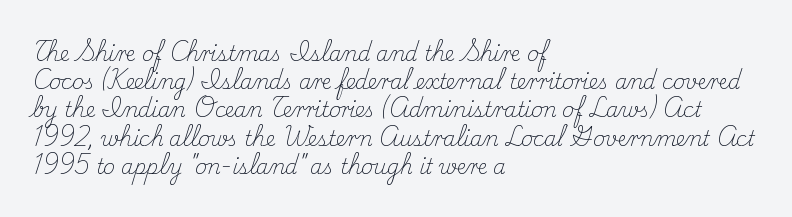
Q: Is the text bold? A: No.
Q: Is the text italic (slanted)? A: Yes.
Q: Is the text underlined? A: No.
Q: How is the paragraph aligned? A: Left-aligned.
Q: Is the spacing between letters normal or unusually wide? A: Normal.
Q: Is the spacing between lines tight, normal or loose? A: Normal.
